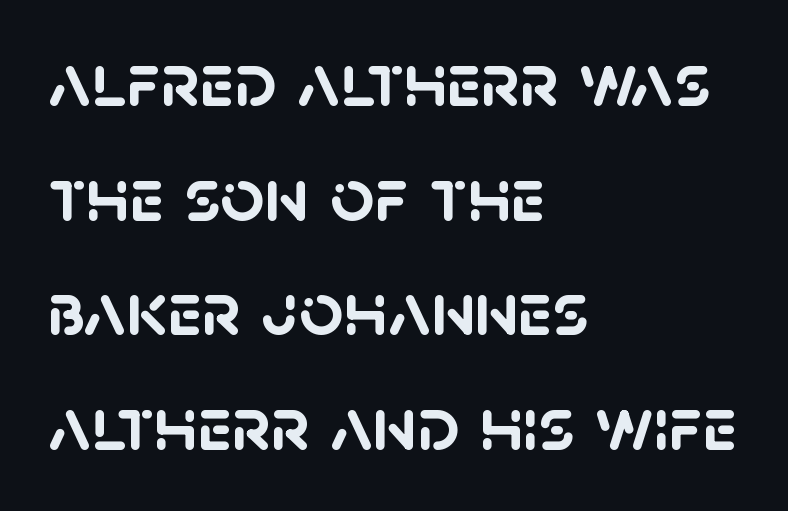
The image shows 77 px semibold sans-serif type; set left-aligned, normal line spacing (1.49x), normal letter spacing, not underlined; low stroke contrast and a large x-height.
